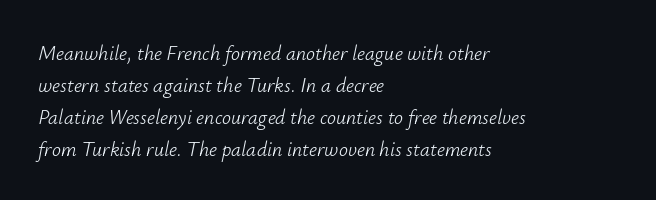
The image shows 20 px text type, italic (leaning right); set left-aligned, normal line spacing (1.6x), normal letter spacing, not underlined.
